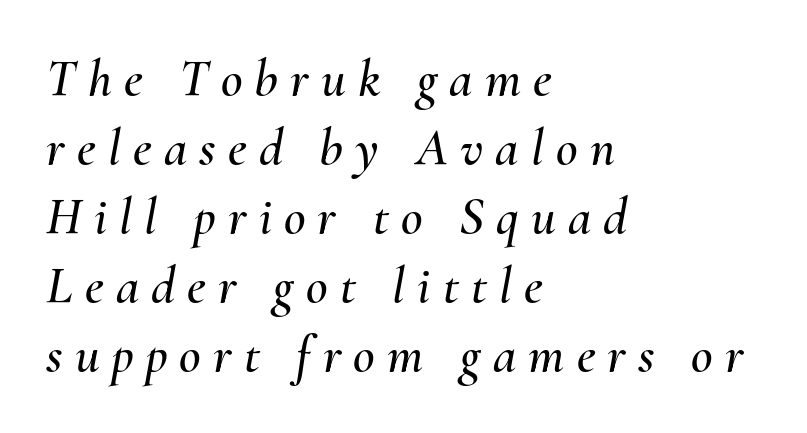
The image shows 53 px text type, italic (leaning right); set left-aligned, normal line spacing (1.3x), unusually wide letter spacing (+0.23 em), not underlined; medium stroke contrast and a small x-height.
